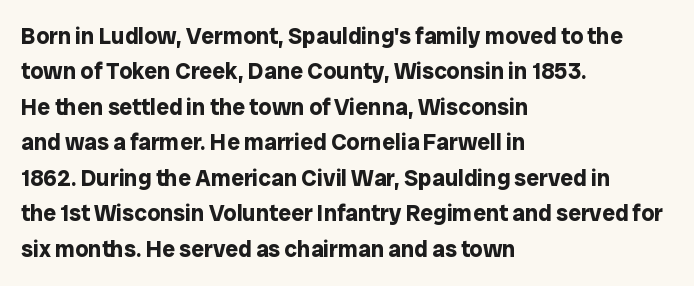
The image shows 23 px bold type, upright; set left-aligned, normal line spacing (1.54x), normal letter spacing, not underlined.
